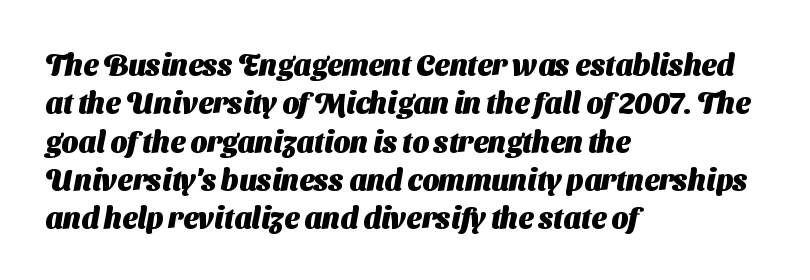
Q: Is the text bold? A: Yes.
Q: Is the typeface a serif or a sans-serif typeface? A: Sans-serif.
Q: Is the text underlined? A: No.
Q: How is the paragraph aligned? A: Left-aligned.
Q: Is the spacing between letters normal or unusually wide? A: Normal.
Q: Is the spacing between lines tight, normal or loose? A: Normal.
Q: Width (condensed, normal, or wide)? A: Normal.
Q: Stroke contrast? A: Medium.
Q: x-height? A: Medium.
Q: Monospaced? A: No.
